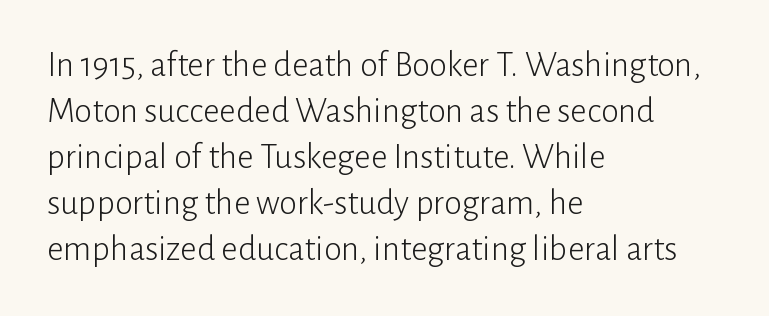
No word sits above an underline. Is there much room between lines? A standard amount, neither cramped nor airy. There is no visible air inserted between adjacent glyphs. Each letter's strokes conclude bluntly, with no projecting serifs. The setting favours the left margin, as ordinary paragraphs usually do. These lines were composed using upright roman letters.
